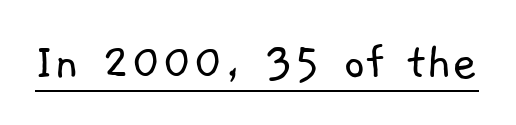
{"serif": "no", "bold": "no", "weight": "light", "width": "normal", "stroke_contrast": "low", "x_height": "medium", "monospaced": "no", "underline": "yes", "letter_spacing": "normal", "letter_spacing_em": 0.0, "glyph_px": 54}
